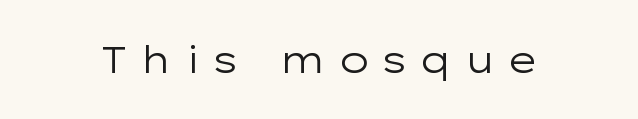
No feet cap the strokes, marking this as sans-serif type. The typeface has the unassuming heft of standard copy or less. The lettering stays uniformly vertical, giving the passage a roman look. The horizontal fit of the characters is loose and conspicuously gappy. Bare-footed words on every line. Each letter keeps its own natural width here, so spacing adapts to shape.
